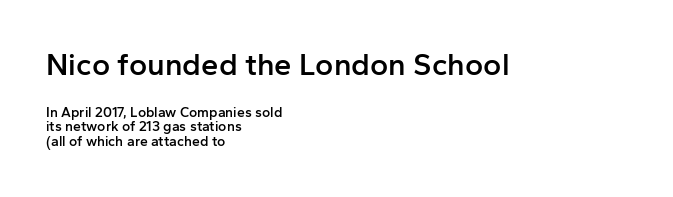
Grotesque or geometric, the face here clearly has no serifs. Here the glyphs are tracked normally, forming tight word shapes. Every row of glyphs begins at an identical x-position on the left. Each letter keeps its own natural width here, so spacing adapts to shape. The designer dialed line spacing down below the default. Letters rest on an invisible, unmarked baseline.
